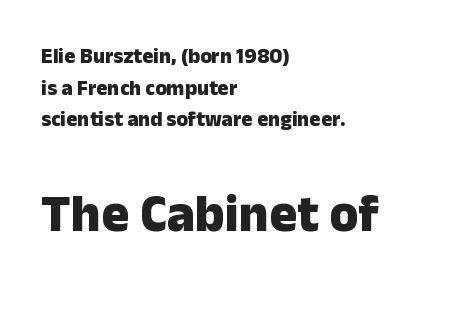
Q: Is the text bold? A: Yes.
Q: Is the text italic (slanted)? A: No, it is upright.
Q: Is the typeface a serif or a sans-serif typeface? A: Sans-serif.
Q: Is the text underlined? A: No.
Q: How is the paragraph aligned? A: Left-aligned.
Q: Is the spacing between letters normal or unusually wide? A: Normal.
Q: Is the spacing between lines tight, normal or loose? A: Normal.
Q: Which block of text is set in a larger size, the first (top) or the second (bottom)? A: The second (bottom) one.
Q: Width (condensed, normal, or wide)? A: Normal.
Q: Stroke contrast? A: Low.
Q: x-height? A: Medium.
Q: Monospaced? A: No.
